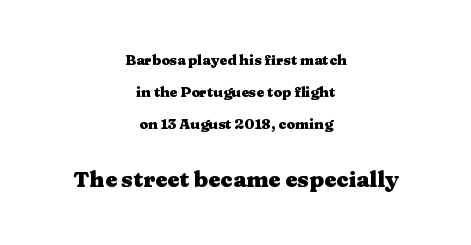
The later block is typeset at a bigger size than the earlier block. Every row of glyphs is offset so its center matches the block's center. Underline: absent. These words are printed bold, with thick strokes throughout.
